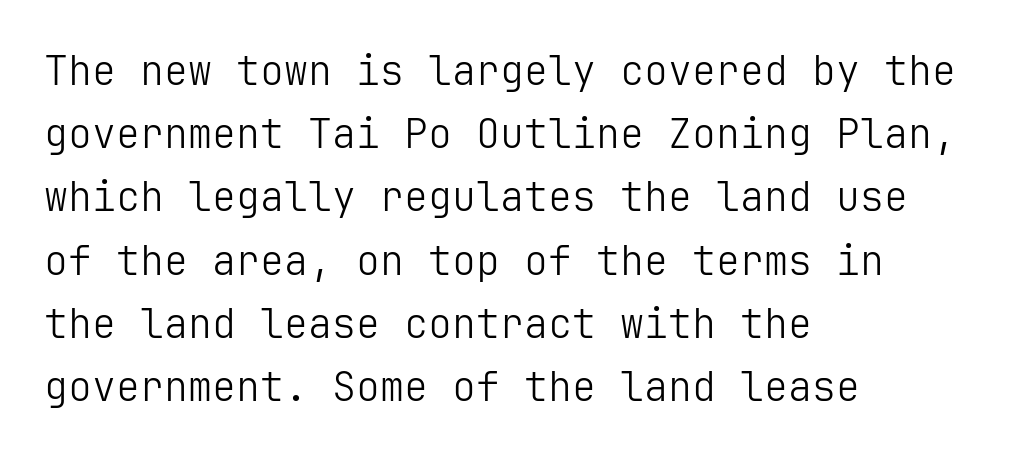
{"serif": "no", "italic": "no", "bold": "no", "weight": "light", "width": "normal", "stroke_contrast": "low", "x_height": "medium", "underline": "no", "align": "left", "line_spacing": "normal", "line_spacing_ratio": 1.58, "letter_spacing": "normal", "letter_spacing_em": 0.0, "glyph_px": 40}
